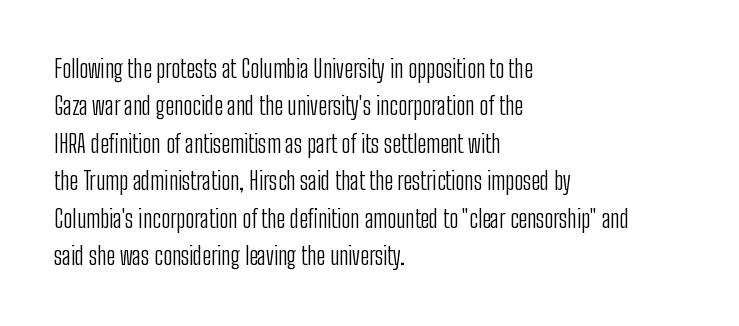
Q: Is the text bold? A: No.
Q: Is the text italic (slanted)? A: No, it is upright.
Q: Is the text underlined? A: No.
Q: How is the paragraph aligned? A: Left-aligned.
Q: Is the spacing between letters normal or unusually wide? A: Normal.
Q: Is the spacing between lines tight, normal or loose? A: Normal.
